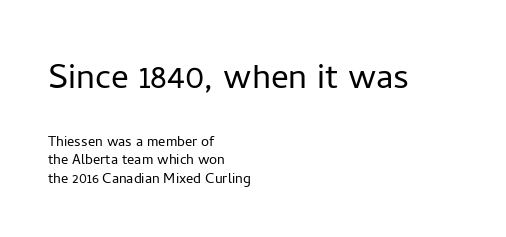
Does extra space separate the letters? No, they use regular spacing. Is the lower block the larger one? No — the upper block carries the bigger type. The lines are quadded left. Style check: upright. The designer went with a sans here, leaving each stem footless.
